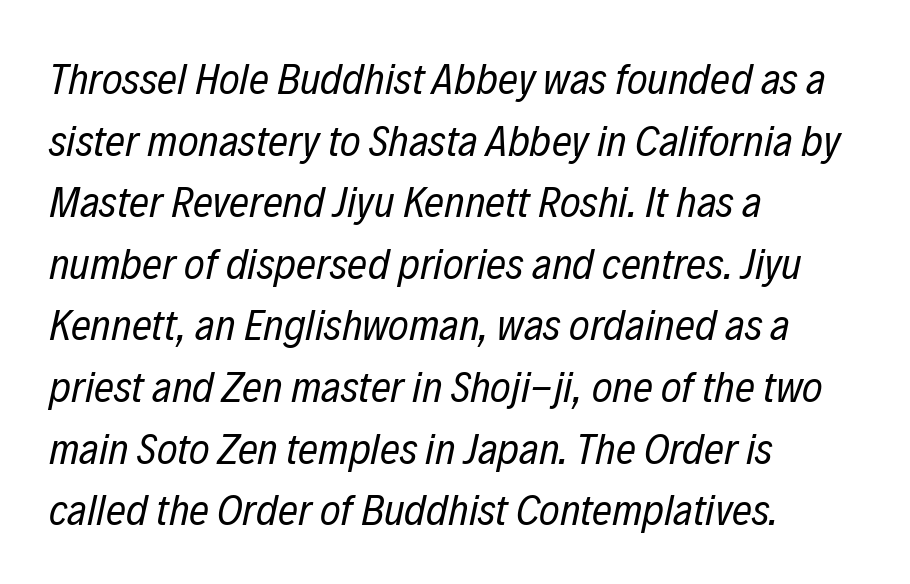
{"italic": "yes", "lean": "right", "slant_degrees": 12, "bold": "no", "weight": "regular", "width": "condensed", "stroke_contrast": "low", "x_height": "medium", "monospaced": "no", "underline": "no", "align": "left", "line_spacing": "normal", "line_spacing_ratio": 1.4, "letter_spacing": "normal", "letter_spacing_em": 0.0, "glyph_px": 44}
